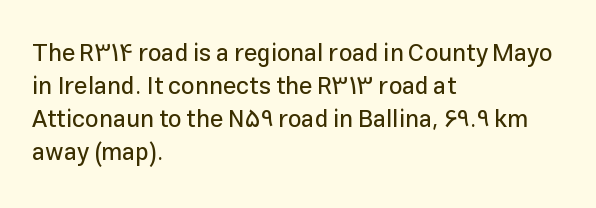
{"italic": "no", "underline": "no", "align": "left", "line_spacing": "normal", "line_spacing_ratio": 1.38, "letter_spacing": "normal", "letter_spacing_em": 0.0, "glyph_px": 24}
